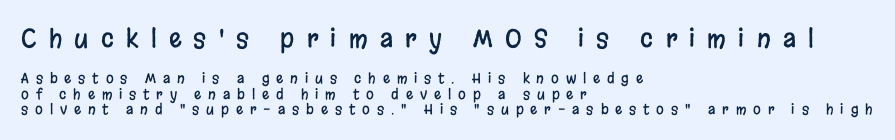
{"italic": "no", "underline": "no", "align": "left", "line_spacing": "tight", "line_spacing_ratio": 1.09, "letter_spacing": "wide", "letter_spacing_em": 0.49, "larger_block": "first", "size_ratio": 1.79, "glyph_px": 25}
